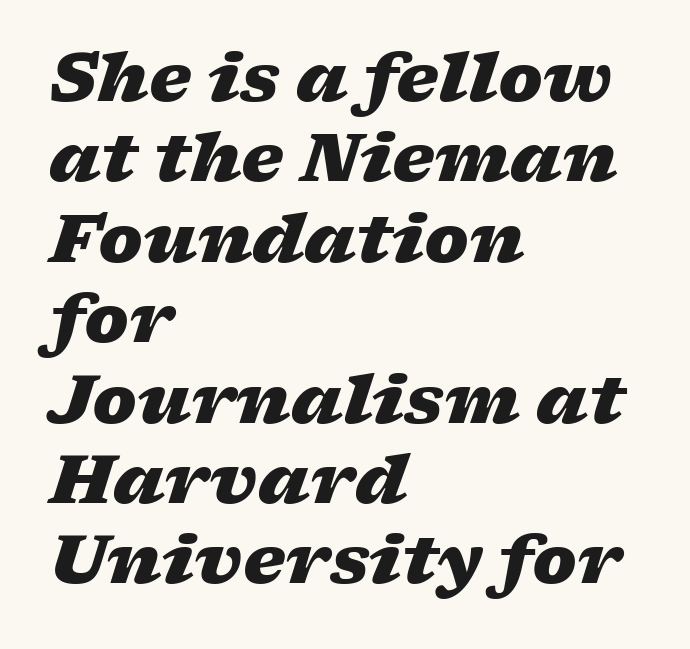
{"italic": "yes", "lean": "right", "slant_degrees": 17, "bold": "yes", "weight": "heavy", "width": "wide", "stroke_contrast": "low", "x_height": "medium", "monospaced": "no", "underline": "no", "align": "left", "line_spacing_ratio": 1.2, "letter_spacing": "normal", "letter_spacing_em": 0.0, "glyph_px": 67}
